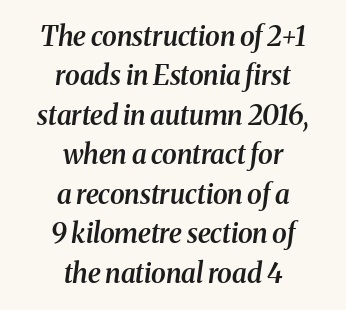
Q: Is the text bold? A: Semi-bold.
Q: Is the text italic (slanted)? A: Yes, it leans right by about 8 degrees.
Q: Is the text underlined? A: No.
Q: How is the paragraph aligned? A: Centered.
Q: Is the spacing between letters normal or unusually wide? A: Normal.
Q: Is the spacing between lines tight, normal or loose? A: Normal.
